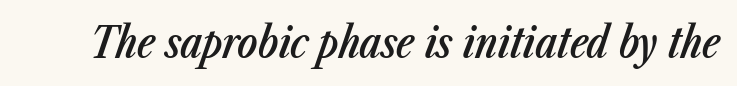
Q: Is the text bold? A: Semi-bold.
Q: Is the text italic (slanted)? A: Yes, it leans right by about 23 degrees.
Q: Is the text underlined? A: No.
Q: Is the spacing between letters normal or unusually wide? A: Normal.
Q: Width (condensed, normal, or wide)? A: Condensed.
Q: Stroke contrast? A: Low.
Q: x-height? A: Medium.
Q: Monospaced? A: No.
